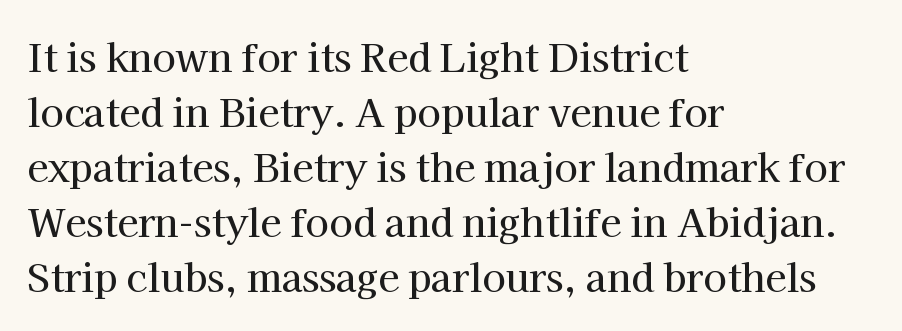
Q: Is the text italic (slanted)? A: No, it is upright.
Q: Is the typeface a serif or a sans-serif typeface? A: Serif.
Q: Is the text underlined? A: No.
Q: How is the paragraph aligned? A: Left-aligned.
Q: Is the spacing between letters normal or unusually wide? A: Normal.
Q: Is the spacing between lines tight, normal or loose? A: Normal.
Q: Width (condensed, normal, or wide)? A: Normal.
Q: Stroke contrast? A: High.
Q: x-height? A: Medium.
Q: Monospaced? A: No.
